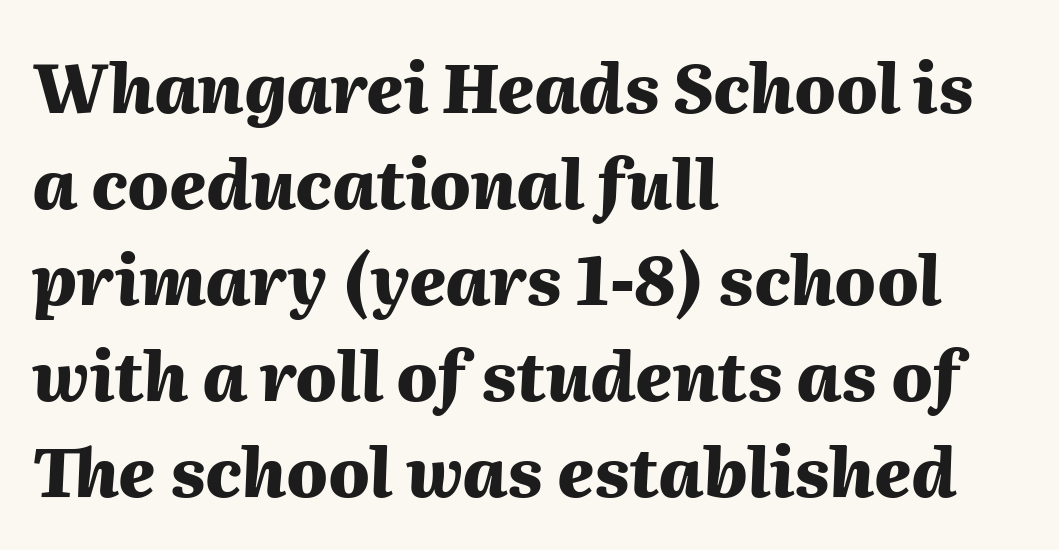
A dark, heavy texture on the line: the type is bold. Varying glyph widths throughout — classic text-font behaviour. Look at the tracking — it's just the regular setting, nothing added. The rendering applies a slant to the glyphs. A bare baseline throughout the passage. Regarding leading, the lines here are spaced in the standard way.
